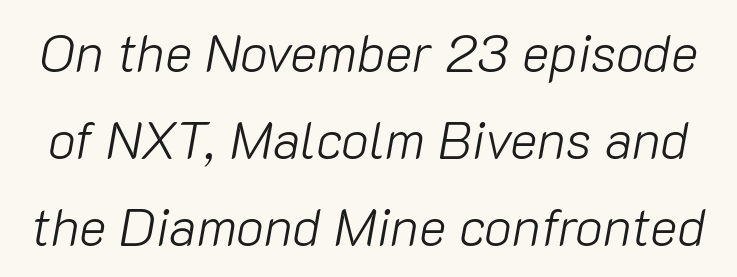
The image shows 52 px light type, italic (leaning right); set normal line spacing (1.67x), normal letter spacing, not underlined; low stroke contrast and a medium x-height.
